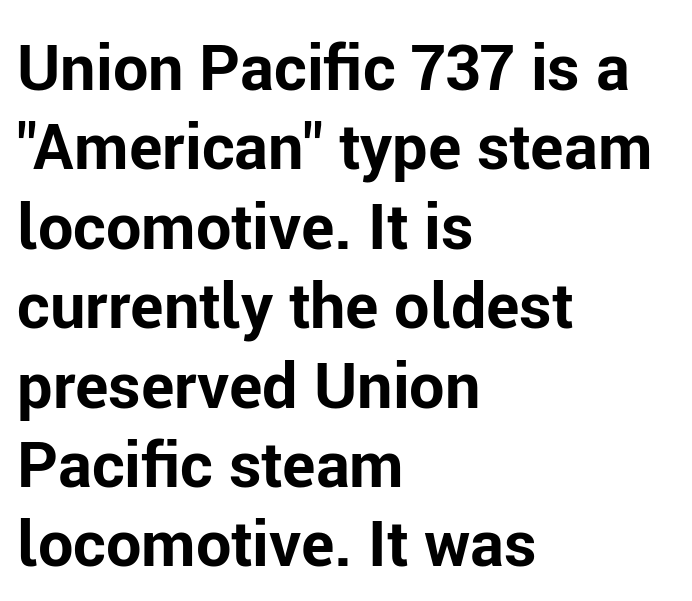
{"serif": "no", "italic": "no", "bold": "yes", "weight": "bold", "width": "normal", "stroke_contrast": "low", "x_height": "medium", "monospaced": "no", "underline": "no", "align": "left", "line_spacing": "normal", "line_spacing_ratio": 1.26, "letter_spacing": "normal", "letter_spacing_em": 0.0, "glyph_px": 63}
